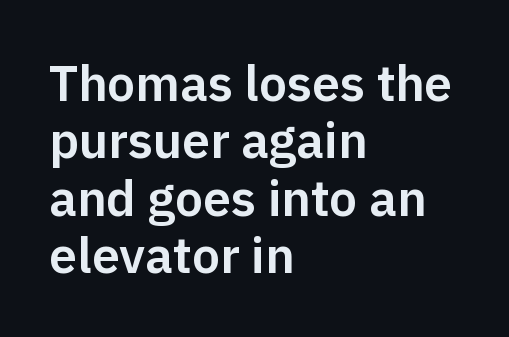
{"serif": "no", "italic": "no", "width": "normal", "stroke_contrast": "low", "x_height": "medium", "monospaced": "no", "underline": "no", "align": "left", "line_spacing": "tight", "line_spacing_ratio": 1.15, "letter_spacing": "normal", "letter_spacing_em": 0.0, "glyph_px": 50}
